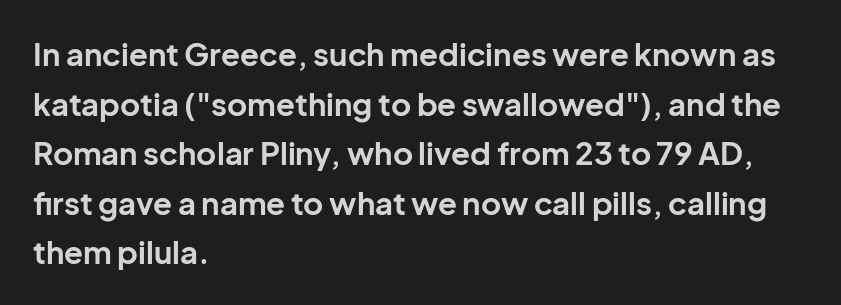
Q: Is the text bold? A: Yes.
Q: Is the text italic (slanted)? A: No, it is upright.
Q: Is the typeface a serif or a sans-serif typeface? A: Sans-serif.
Q: Is the text underlined? A: No.
Q: How is the paragraph aligned? A: Left-aligned.
Q: Is the spacing between letters normal or unusually wide? A: Normal.
Q: Is the spacing between lines tight, normal or loose? A: Normal.
Q: Width (condensed, normal, or wide)? A: Normal.
Q: Stroke contrast? A: Low.
Q: x-height? A: Medium.
Q: Monospaced? A: No.
